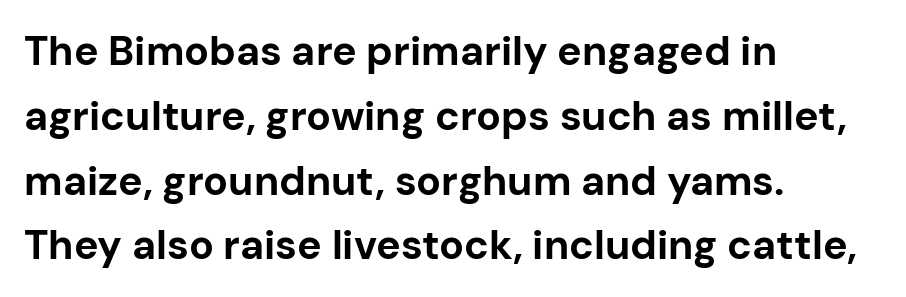
{"serif": "no", "italic": "no", "bold": "yes", "weight": "bold", "width": "normal", "stroke_contrast": "low", "x_height": "medium", "monospaced": "no", "underline": "no", "align": "left", "line_spacing": "normal", "line_spacing_ratio": 1.58, "letter_spacing": "normal", "letter_spacing_em": 0.0, "glyph_px": 41}
